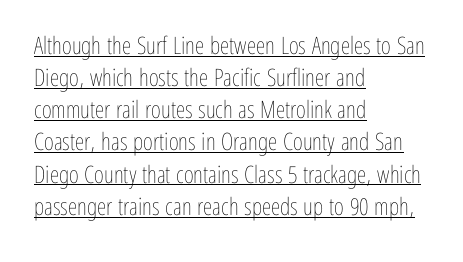
The image shows 24 px text type, upright; set left-aligned, normal line spacing (1.34x), normal letter spacing, underlined.
